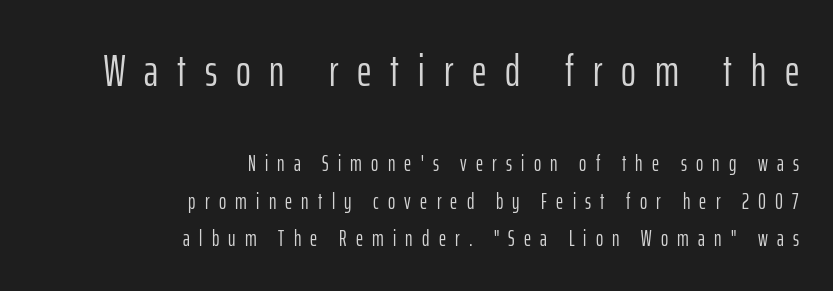
The image shows 45 px light, condensed sans-serif type, upright; set right-aligned, normal line spacing (1.7x), unusually wide letter spacing (+0.42 em), not underlined; the first (top) block is 2.05x larger; low stroke contrast and a medium x-height.
